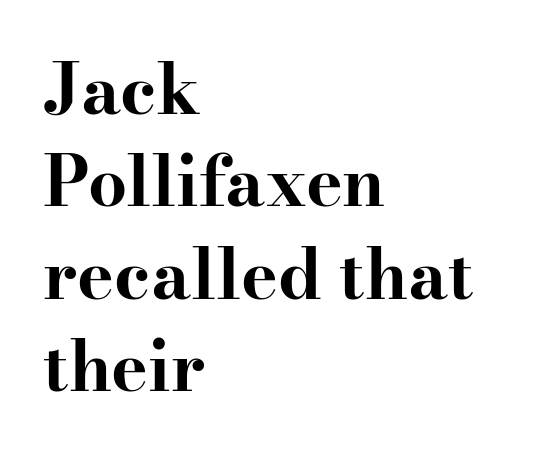
Q: Is the text bold? A: Yes.
Q: Is the text italic (slanted)? A: No, it is upright.
Q: Is the typeface a serif or a sans-serif typeface? A: Serif.
Q: Is the text underlined? A: No.
Q: How is the paragraph aligned? A: Left-aligned.
Q: Is the spacing between letters normal or unusually wide? A: Normal.
Q: Is the spacing between lines tight, normal or loose? A: Normal.
Q: Width (condensed, normal, or wide)? A: Wide.
Q: Stroke contrast? A: High.
Q: x-height? A: Small.
Q: Monospaced? A: No.
